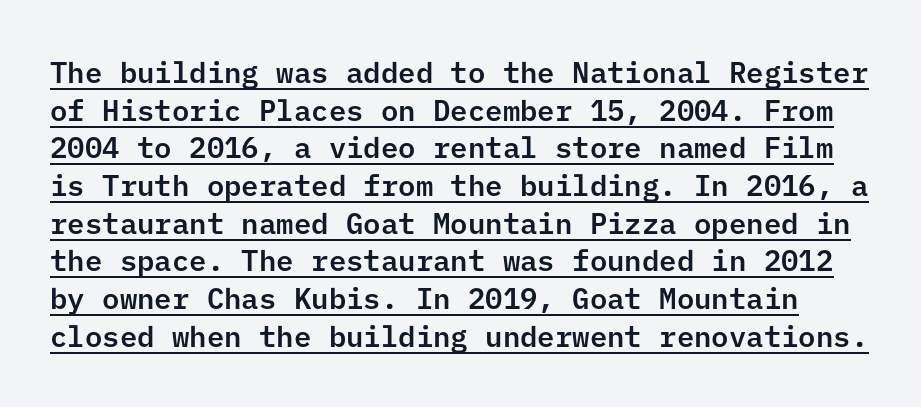
The image shows 29 px sans-serif type, upright; set normal line spacing (1.3x), normal letter spacing, underlined; low stroke contrast and a medium x-height.
